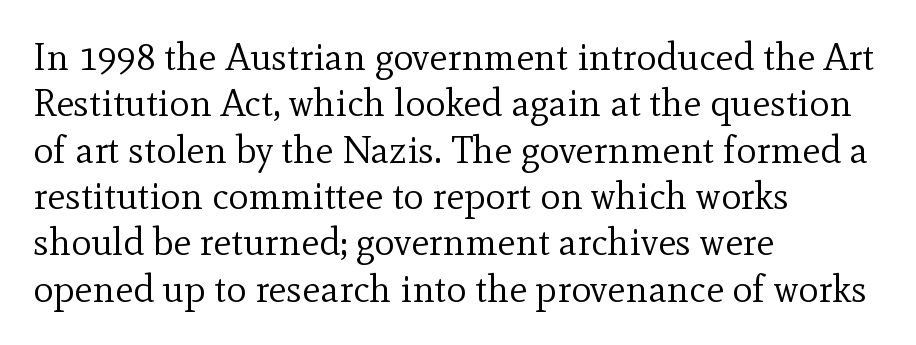
{"serif": "yes", "italic": "no", "bold": "no", "weight": "regular", "width": "normal", "x_height": "small", "monospaced": "no", "underline": "no", "align": "left", "line_spacing_ratio": 1.22, "letter_spacing": "normal", "letter_spacing_em": 0.0, "glyph_px": 38}
